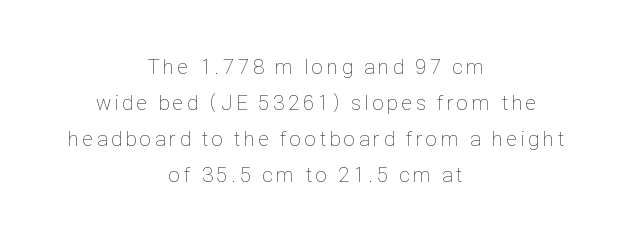
{"italic": "no", "bold": "no", "underline": "no", "align": "center", "line_spacing_ratio": 1.71, "glyph_px": 21}
